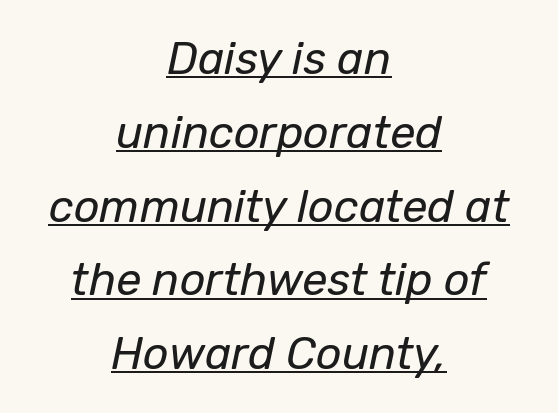
The passage shown leans; its letterforms are oblique. Think of a printed novel: that variable character pitch is what you see here. Compared with a typical body face, this is equally light or lighter still. This rendering features underlined lettering.
